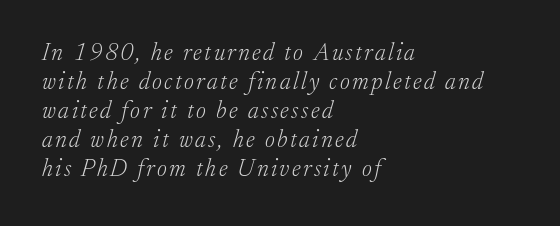
{"italic": "yes", "lean": "right", "slant_degrees": 17, "bold": "no", "underline": "no", "align": "left", "line_spacing_ratio": 1.21, "glyph_px": 24}
